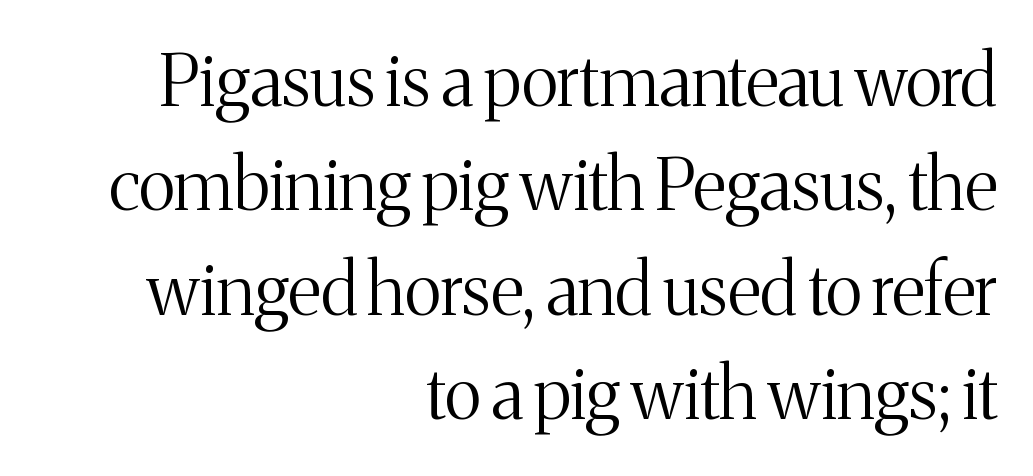
Spacing between characters is what you'd get straight out of the box. Stems and bowls with no extra thickness — not bold. Proportional: the letters do not fall into vertical columns. Ordinary non-slanted type is in use.
